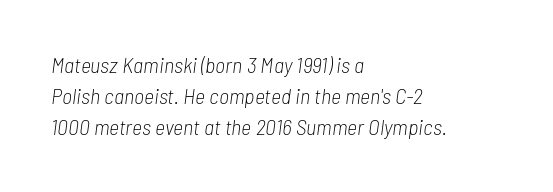
Q: Is the text bold? A: No.
Q: Is the text italic (slanted)? A: Yes, it leans right by about 7 degrees.
Q: Is the text underlined? A: No.
Q: How is the paragraph aligned? A: Left-aligned.
Q: Is the spacing between letters normal or unusually wide? A: Normal.
Q: Is the spacing between lines tight, normal or loose? A: Normal.
